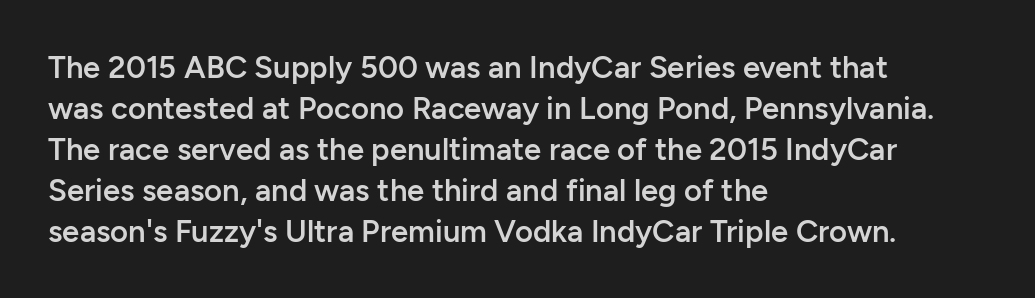
{"serif": "no", "italic": "no", "bold": "semi", "weight": "semibold", "width": "normal", "stroke_contrast": "low", "x_height": "medium", "monospaced": "no", "underline": "no", "align": "left", "line_spacing": "normal", "line_spacing_ratio": 1.32, "letter_spacing": "normal", "letter_spacing_em": 0.0, "glyph_px": 31}
